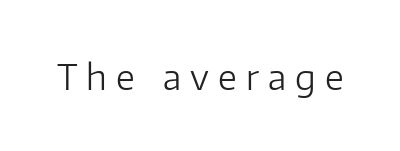
Q: Is the text bold? A: No.
Q: Is the text italic (slanted)? A: No, it is upright.
Q: Is the typeface a serif or a sans-serif typeface? A: Sans-serif.
Q: Is the text underlined? A: No.
Q: Is the spacing between letters normal or unusually wide? A: Unusually wide.
Q: Width (condensed, normal, or wide)? A: Normal.
Q: Stroke contrast? A: Low.
Q: x-height? A: Medium.
Q: Monospaced? A: No.
